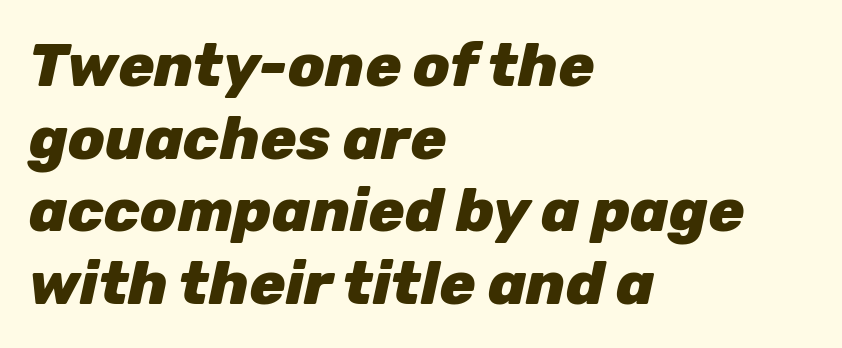
{"italic": "yes", "lean": "right", "slant_degrees": 12, "bold": "yes", "weight": "heavy", "width": "normal", "stroke_contrast": "low", "x_height": "medium", "monospaced": "no", "underline": "no", "align": "left", "line_spacing_ratio": 1.21, "letter_spacing": "normal", "letter_spacing_em": 0.0, "glyph_px": 60}
